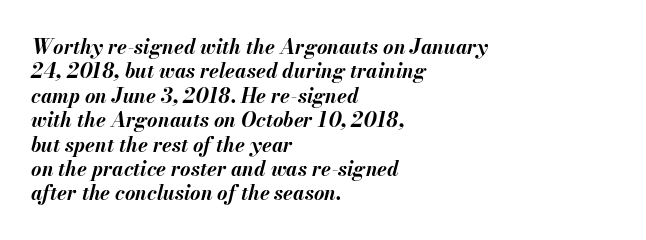
{"italic": "yes", "lean": "right", "slant_degrees": 13, "bold": "yes", "underline": "no", "align": "left", "line_spacing_ratio": 1.22, "letter_spacing": "normal", "letter_spacing_em": 0.0, "glyph_px": 20}
